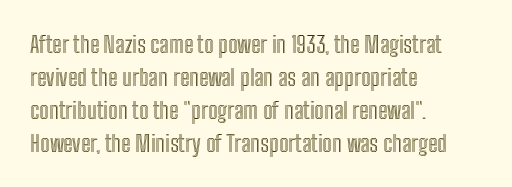
Plain, unruled lines of type. Letter spacing: default. Quick note: interline space is typical. Does the lettering tilt? It doesn't — this is upright. One-word summary of the alignment: left.
